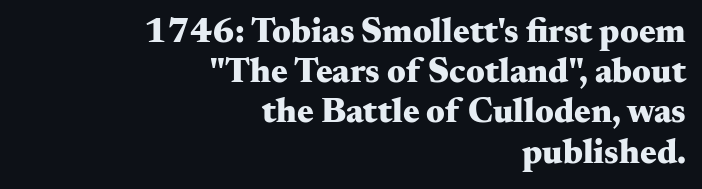
The image shows 35 px heavy, wide serif type, upright; set right-aligned, tight line spacing (1.15x), normal letter spacing, not underlined; medium stroke contrast and a small x-height.
